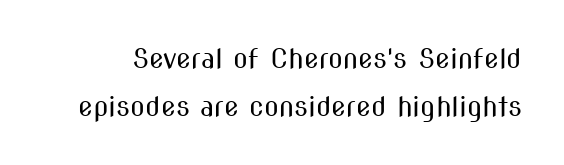
Q: Is the text bold? A: No.
Q: Is the text italic (slanted)? A: No, it is upright.
Q: Is the text underlined? A: No.
Q: Is the spacing between letters normal or unusually wide? A: Normal.
